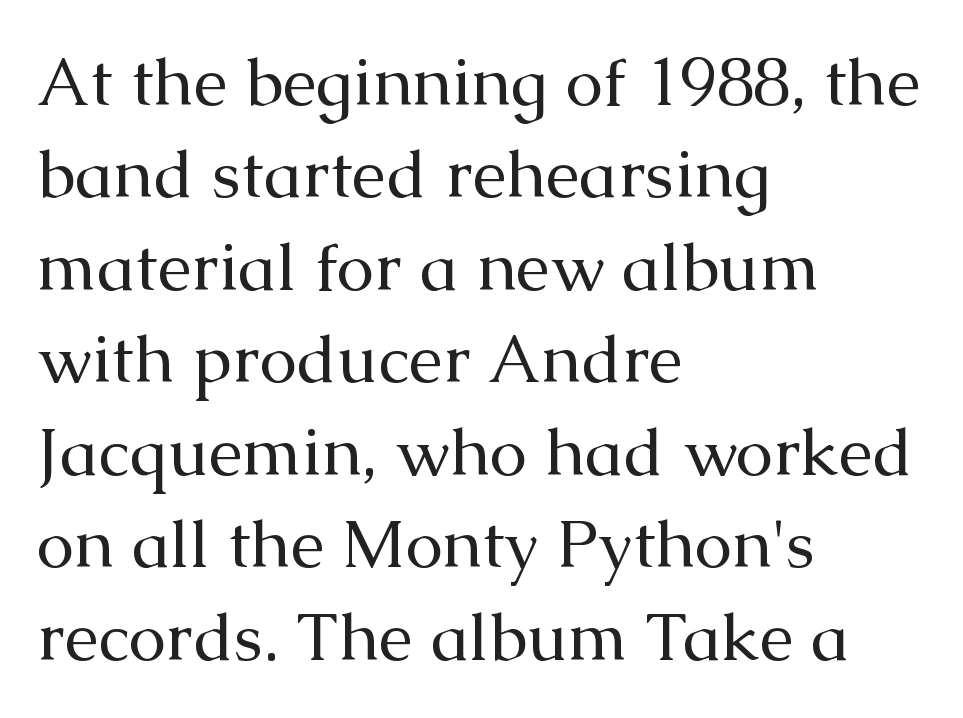
Letter spacing: default. Is this a fixed-width face? No — the glyphs have proportional, varying widths. No extra ink here — the face is not bold. Typeset ragged right — the left edge is the straight one.
